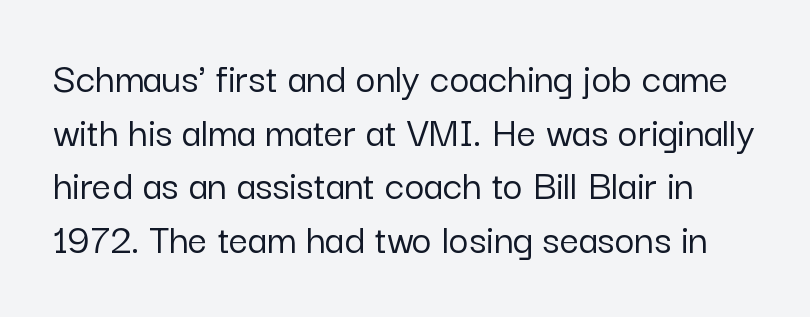
{"serif": "no", "italic": "no", "width": "normal", "stroke_contrast": "low", "x_height": "medium", "monospaced": "no", "underline": "no", "line_spacing": "normal", "line_spacing_ratio": 1.25, "letter_spacing": "normal", "letter_spacing_em": 0.0, "glyph_px": 43}
